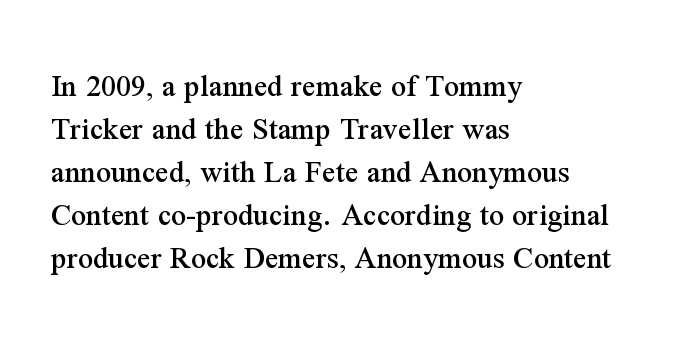
Casual observation: everything's shoved over to the left. Unlike italic type, these characters show no tilt at all. How are the letters spaced? Ordinarily, with no added tracking. The glyphs in this specimen are seriffed. Evenly set lines give the paragraph a standard silhouette. No word sits above an underline.
